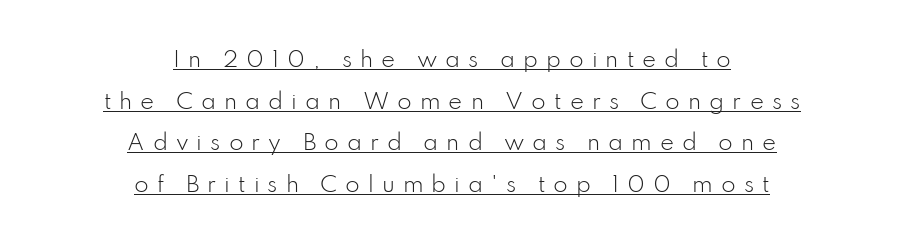
Q: Is the text bold? A: No.
Q: Is the text italic (slanted)? A: No, it is upright.
Q: Is the text underlined? A: Yes.
Q: How is the paragraph aligned? A: Centered.
Q: Is the spacing between letters normal or unusually wide? A: Unusually wide.
Q: Is the spacing between lines tight, normal or loose? A: Loose.
